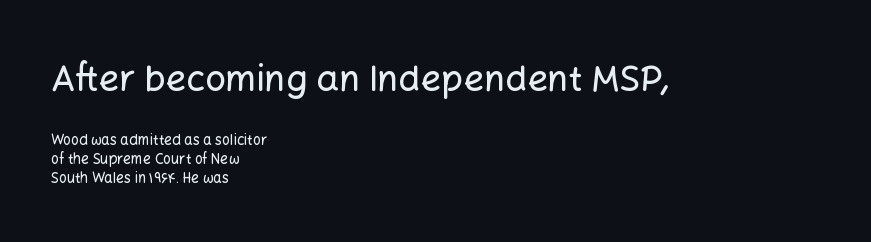
Q: Is the text italic (slanted)? A: No, it is upright.
Q: Is the typeface a serif or a sans-serif typeface? A: Sans-serif.
Q: Is the text underlined? A: No.
Q: How is the paragraph aligned? A: Left-aligned.
Q: Is the spacing between letters normal or unusually wide? A: Normal.
Q: Is the spacing between lines tight, normal or loose? A: Normal.
Q: Which block of text is set in a larger size, the first (top) or the second (bottom)? A: The first (top) one.
Q: Width (condensed, normal, or wide)? A: Normal.
Q: Stroke contrast? A: Low.
Q: x-height? A: Medium.
Q: Monospaced? A: No.
